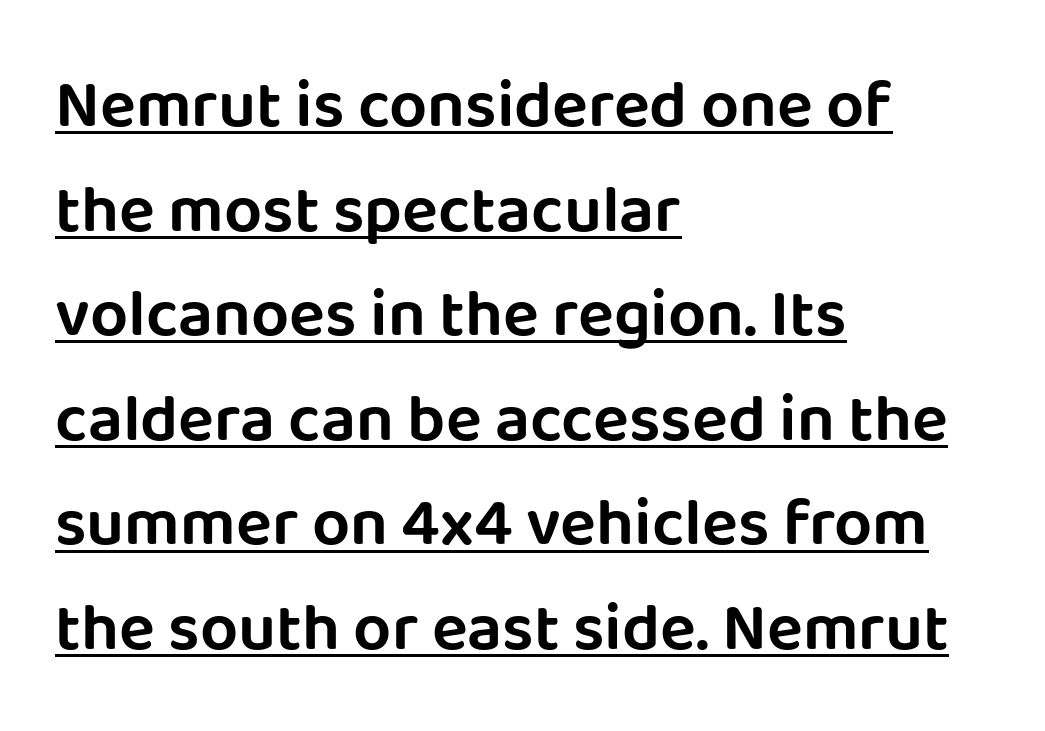
The image shows 67 px sans-serif type, upright; set left-aligned, normal line spacing (1.56x), normal letter spacing, underlined; low stroke contrast and a large x-height.
